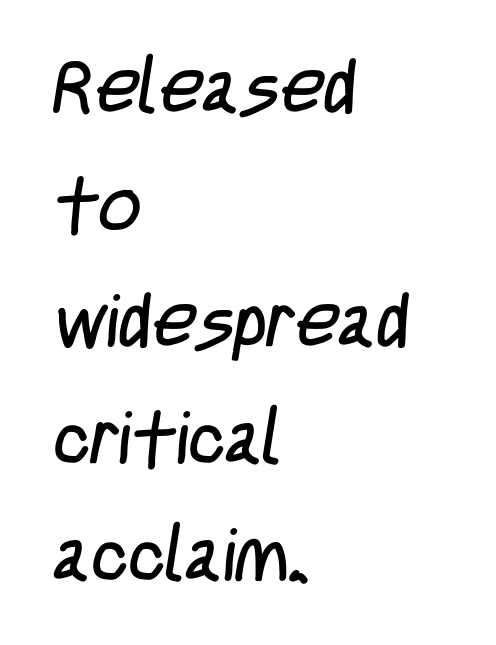
Q: Is the text bold? A: No.
Q: Is the typeface a serif or a sans-serif typeface? A: Sans-serif.
Q: Is the text underlined? A: No.
Q: How is the paragraph aligned? A: Left-aligned.
Q: Is the spacing between letters normal or unusually wide? A: Normal.
Q: Is the spacing between lines tight, normal or loose? A: Normal.
Q: Width (condensed, normal, or wide)? A: Condensed.
Q: Stroke contrast? A: Low.
Q: x-height? A: Large.
Q: Monospaced? A: No.
